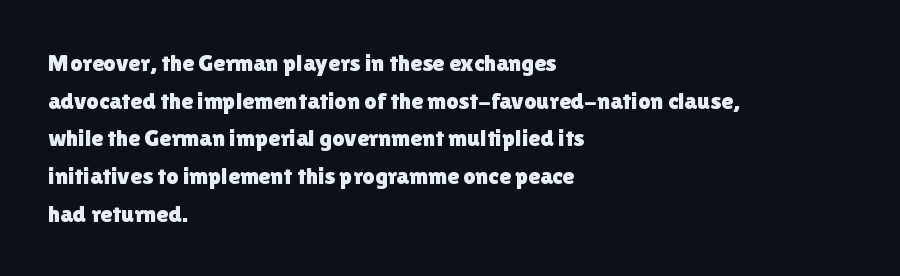
Q: Is the text italic (slanted)? A: No, it is upright.
Q: Is the text underlined? A: No.
Q: How is the paragraph aligned? A: Left-aligned.
Q: Is the spacing between letters normal or unusually wide? A: Normal.
Q: Is the spacing between lines tight, normal or loose? A: Normal.
